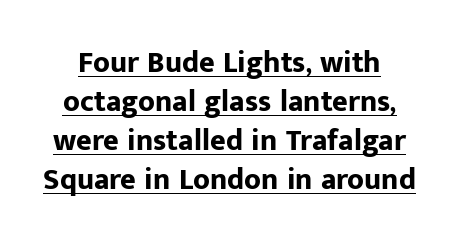
Normally led — the rows are evenly, conventionally spaced. Note: no serifs on the glyphs. Spacing between characters is what you'd get straight out of the box. Spacing verdict: proportional, widths tailored to each character.
